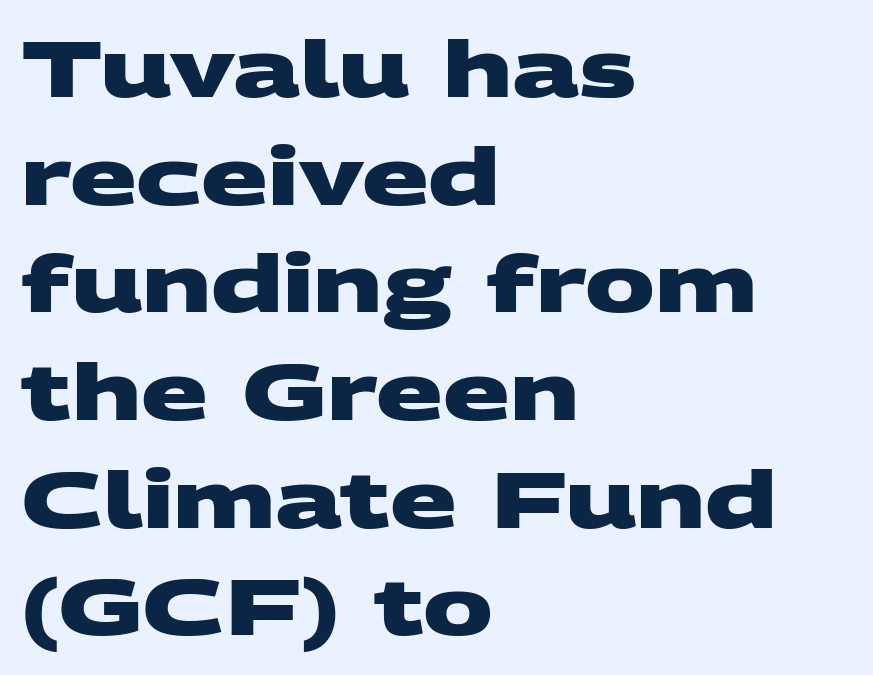
Q: Is the text bold? A: Yes.
Q: Is the typeface a serif or a sans-serif typeface? A: Sans-serif.
Q: Is the text underlined? A: No.
Q: How is the paragraph aligned? A: Left-aligned.
Q: Is the spacing between letters normal or unusually wide? A: Normal.
Q: Is the spacing between lines tight, normal or loose? A: Normal.
Q: Width (condensed, normal, or wide)? A: Wide.
Q: Stroke contrast? A: Medium.
Q: x-height? A: Large.
Q: Monospaced? A: No.
